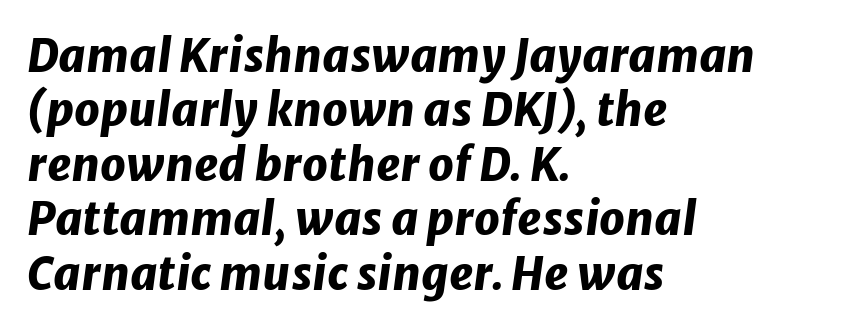
{"italic": "yes", "lean": "right", "slant_degrees": 8, "bold": "yes", "weight": "heavy", "width": "normal", "stroke_contrast": "low", "x_height": "medium", "monospaced": "no", "underline": "no", "align": "left", "line_spacing_ratio": 1.21, "letter_spacing": "normal", "letter_spacing_em": 0.0, "glyph_px": 45}
